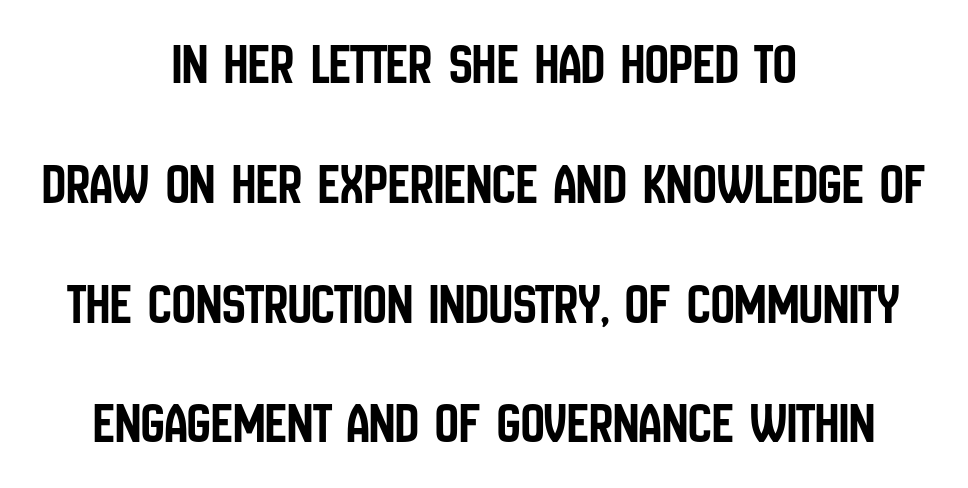
{"serif": "no", "italic": "no", "width": "condensed", "stroke_contrast": "low", "x_height": "large", "monospaced": "no", "underline": "no", "align": "center", "line_spacing": "loose", "line_spacing_ratio": 2.03, "letter_spacing": "normal", "letter_spacing_em": 0.0, "glyph_px": 59}
